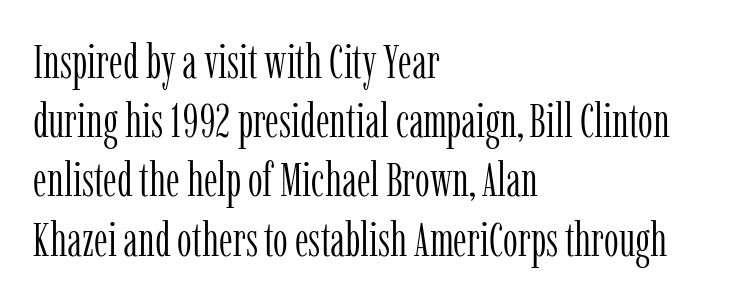
{"serif": "yes", "italic": "no", "bold": "no", "weight": "light", "width": "condensed", "stroke_contrast": "low", "x_height": "medium", "monospaced": "no", "underline": "no", "align": "left", "line_spacing": "normal", "line_spacing_ratio": 1.26, "letter_spacing": "normal", "letter_spacing_em": 0.0, "glyph_px": 47}
